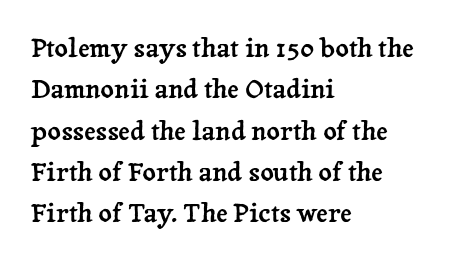
{"italic": "no", "underline": "no", "align": "left", "line_spacing": "normal", "line_spacing_ratio": 1.59, "letter_spacing": "normal", "letter_spacing_em": 0.0, "glyph_px": 26}
